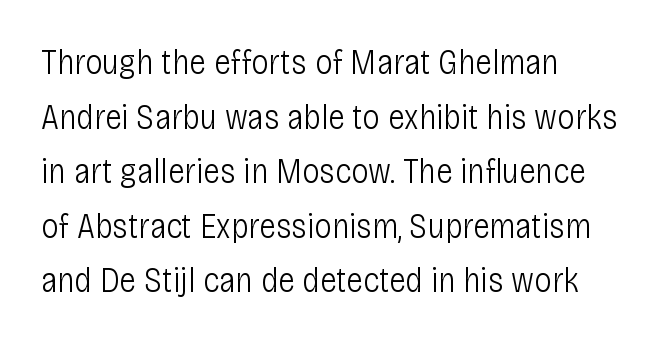
The image shows 35 px light, condensed sans-serif type, upright; set left-aligned, normal line spacing (1.56x), normal letter spacing, not underlined; low stroke contrast and a large x-height.
